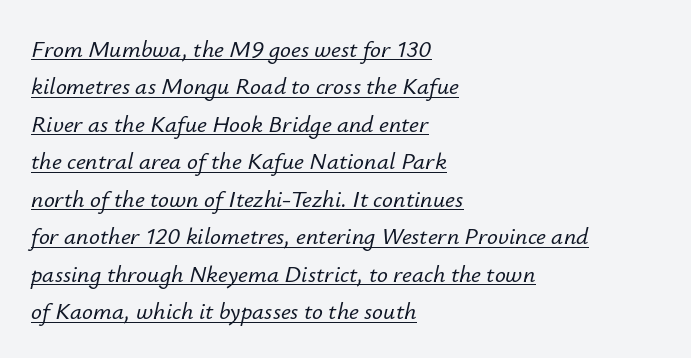
Q: Is the text italic (slanted)? A: Yes, it leans right by about 12 degrees.
Q: Is the text underlined? A: Yes.
Q: How is the paragraph aligned? A: Left-aligned.
Q: Is the spacing between letters normal or unusually wide? A: Normal.
Q: Is the spacing between lines tight, normal or loose? A: Normal.
